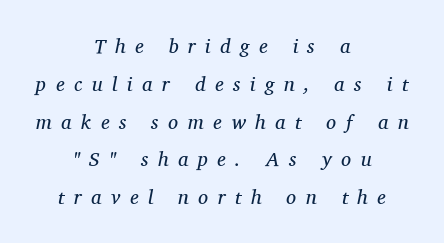
The image shows 20 px text type, italic (leaning right); set centered, line spacing 1.89x, unusually wide letter spacing (+0.48 em), not underlined.
